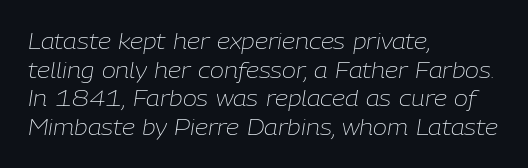
The image shows 21 px text type, italic (leaning right); set left-aligned, normal line spacing (1.36x), normal letter spacing, not underlined.
